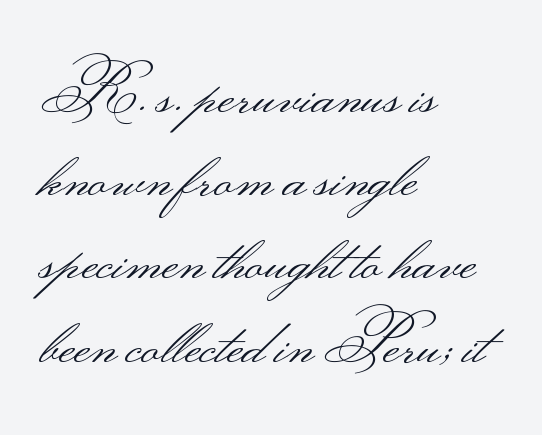
The type is set solid horizontally, with unmodified tracking. One-word summary of the alignment: left. The letters carry no serifs — their stems end cleanly without finishing strokes. The letters advance in unequal steps, a hallmark of proportional type. Notice how descenders clear the ascenders below comfortably — that's standard leading.
